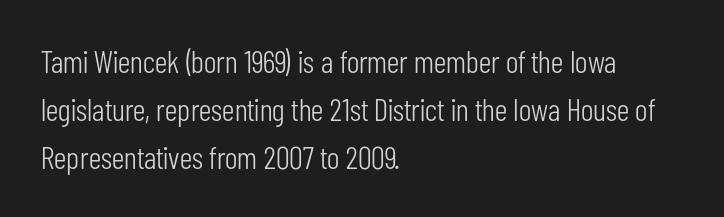
The image shows 32 px light, condensed sans-serif type, upright; set left-aligned, normal line spacing (1.5x), normal letter spacing, not underlined; low stroke contrast and a medium x-height.
